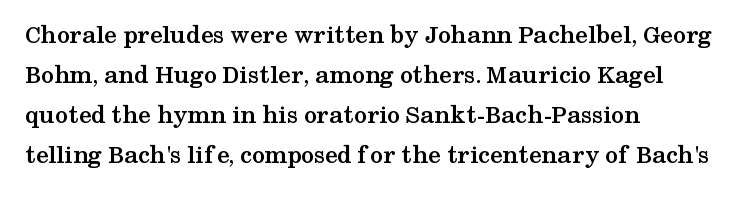
The image shows 26 px bold type, upright; set left-aligned, normal line spacing (1.54x), normal letter spacing, not underlined.
